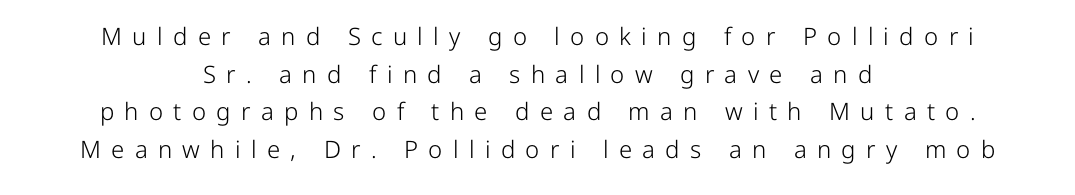
{"italic": "no", "bold": "no", "underline": "no", "align": "center", "line_spacing": "normal", "line_spacing_ratio": 1.57, "letter_spacing": "wide", "letter_spacing_em": 0.43, "glyph_px": 24}
